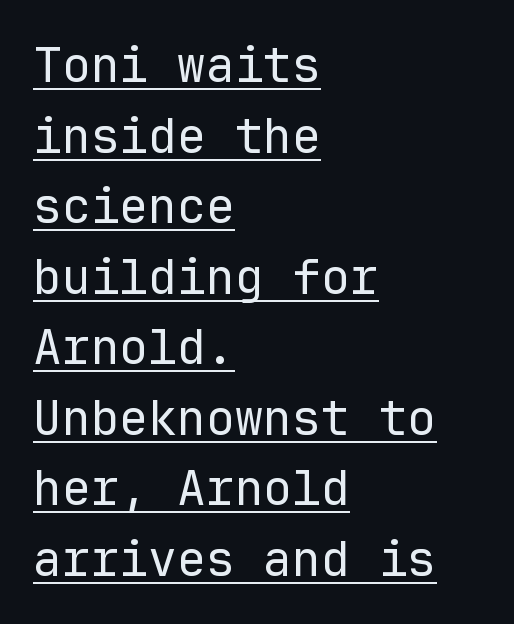
{"serif": "no", "italic": "no", "bold": "no", "weight": "regular", "width": "normal", "stroke_contrast": "low", "x_height": "medium", "monospaced": "yes", "underline": "yes", "align": "left", "line_spacing": "normal", "line_spacing_ratio": 1.47, "letter_spacing": "normal", "letter_spacing_em": 0.0, "glyph_px": 48}
